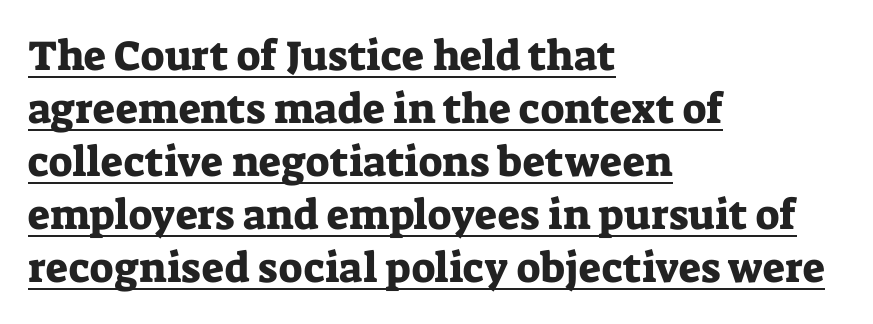
Does the leading feel generous? No, just average. What kind of face is this? One with serifs. Ordinary non-slanted type is in use. Each word holds together tightly as a unit, with standard inter-letter gaps. These characters rest on top of a visible drawn line. Leftover space on each line is placed entirely after the last word.
